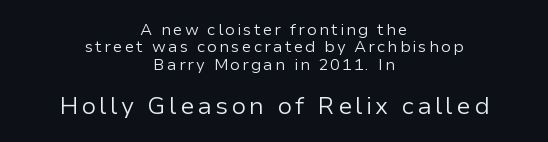
{"italic": "no", "bold": "no", "underline": "no", "align": "center", "line_spacing": "tight", "line_spacing_ratio": 1.08, "larger_block": "second", "size_ratio": 1.5, "glyph_px": 24}
